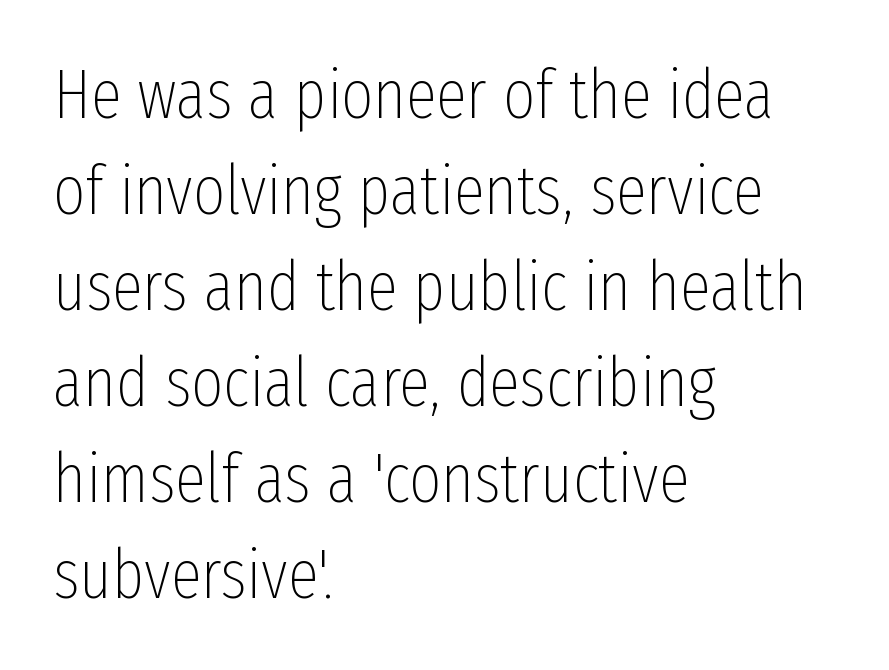
{"serif": "no", "italic": "no", "bold": "no", "weight": "thin", "width": "condensed", "stroke_contrast": "low", "x_height": "medium", "monospaced": "no", "underline": "no", "align": "left", "line_spacing": "normal", "line_spacing_ratio": 1.39, "letter_spacing": "normal", "letter_spacing_em": 0.0, "glyph_px": 69}
